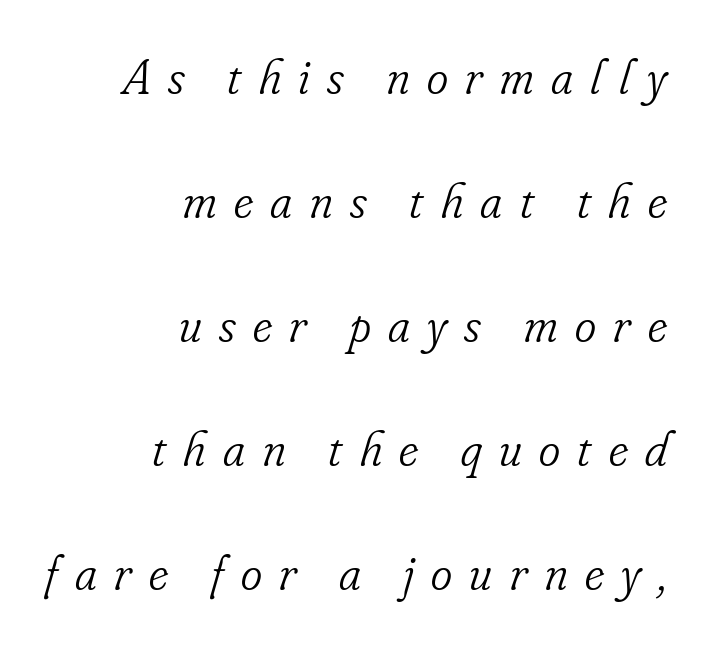
The image shows 51 px light, condensed serif type, italic (leaning right); set right-aligned, loose line spacing (2.43x), unusually wide letter spacing (+0.34 em), not underlined; low stroke contrast and a small x-height.
